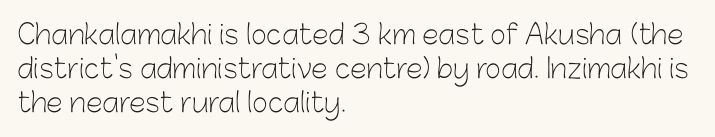
{"italic": "no", "bold": "no", "underline": "no", "align": "left", "line_spacing": "normal", "line_spacing_ratio": 1.26, "letter_spacing": "normal", "letter_spacing_em": 0.0, "glyph_px": 27}
